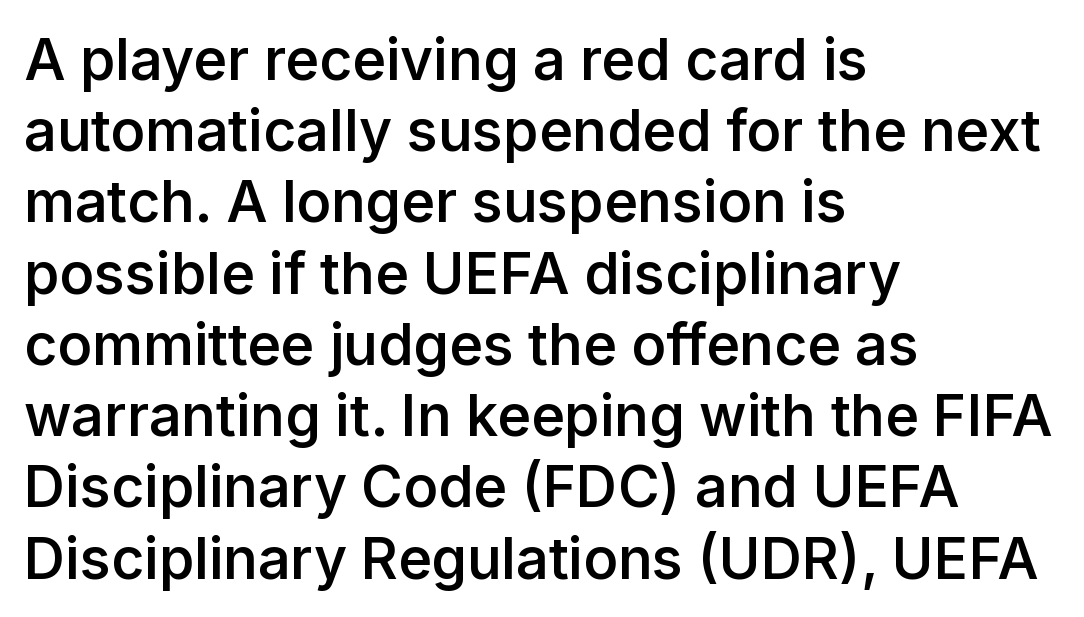
{"serif": "no", "italic": "no", "bold": "semi", "weight": "semibold", "width": "normal", "stroke_contrast": "low", "x_height": "medium", "monospaced": "no", "underline": "no", "align": "left", "line_spacing": "normal", "line_spacing_ratio": 1.25, "letter_spacing": "normal", "letter_spacing_em": 0.0, "glyph_px": 57}
